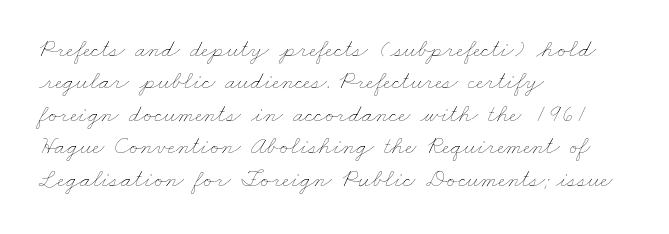
The image shows 25 px text type; set left-aligned, normal line spacing (1.3x), normal letter spacing, not underlined.
